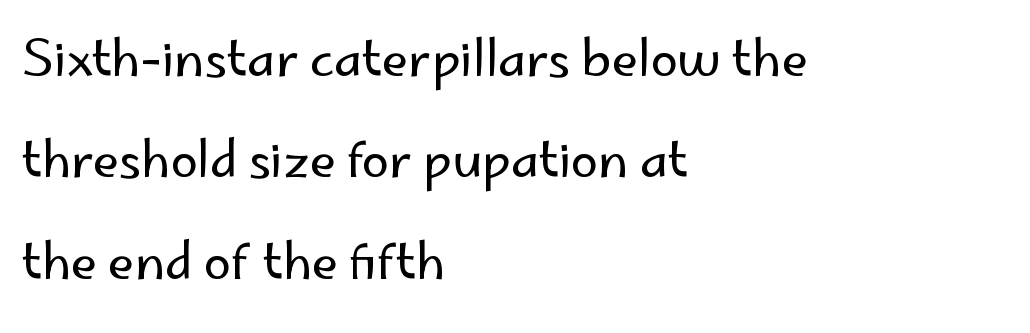
Proportional: the letters do not fall into vertical columns. Which margin do the lines hug? The left one — the right edge is uneven. If you measured baseline to baseline, you'd find a long distance. Nope, no serifs anywhere on these letters. It's the straight-up-and-down kind of type. Is this a heavy cut? Hardly; it is regular or lighter.
